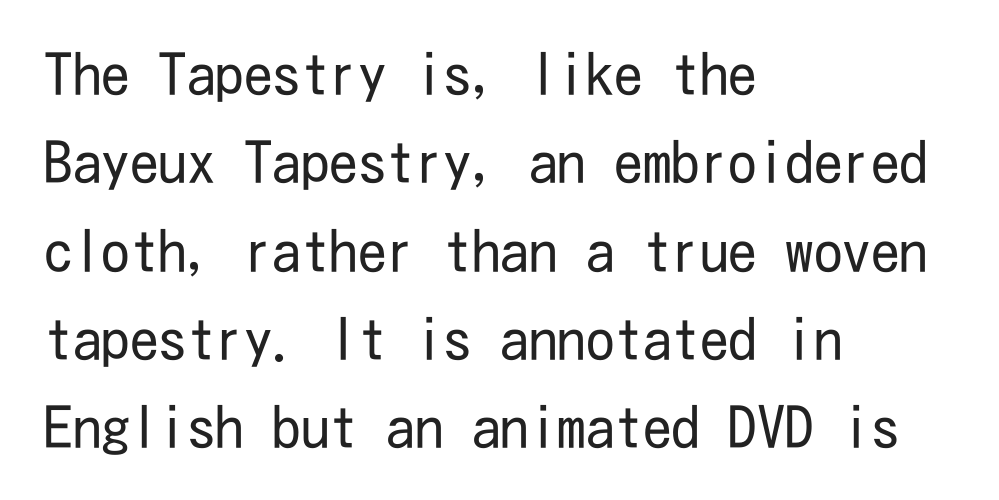
Q: Is the text bold? A: No.
Q: Is the text italic (slanted)? A: No, it is upright.
Q: Is the typeface a serif or a sans-serif typeface? A: Sans-serif.
Q: Is the text underlined? A: No.
Q: How is the paragraph aligned? A: Left-aligned.
Q: Is the spacing between letters normal or unusually wide? A: Normal.
Q: Is the spacing between lines tight, normal or loose? A: Normal.
Q: Width (condensed, normal, or wide)? A: Condensed.
Q: Stroke contrast? A: Low.
Q: x-height? A: Medium.
